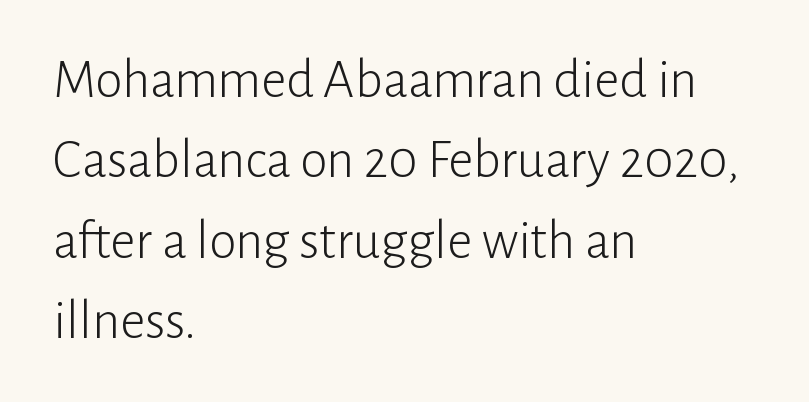
Q: Is the text bold? A: No.
Q: Is the text italic (slanted)? A: No, it is upright.
Q: Is the typeface a serif or a sans-serif typeface? A: Sans-serif.
Q: Is the text underlined? A: No.
Q: How is the paragraph aligned? A: Left-aligned.
Q: Is the spacing between letters normal or unusually wide? A: Normal.
Q: Is the spacing between lines tight, normal or loose? A: Normal.
Q: Width (condensed, normal, or wide)? A: Normal.
Q: Stroke contrast? A: Low.
Q: x-height? A: Medium.
Q: Monospaced? A: No.
